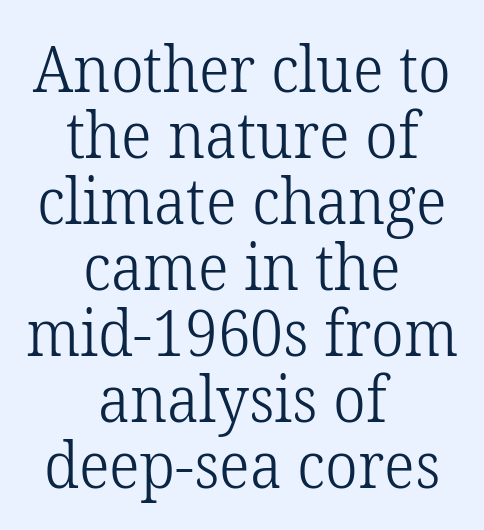
{"serif": "yes", "italic": "no", "bold": "no", "weight": "light", "width": "normal", "stroke_contrast": "low", "x_height": "medium", "monospaced": "no", "underline": "no", "align": "center", "line_spacing": "tight", "line_spacing_ratio": 1.03, "letter_spacing": "normal", "letter_spacing_em": 0.0, "glyph_px": 64}
